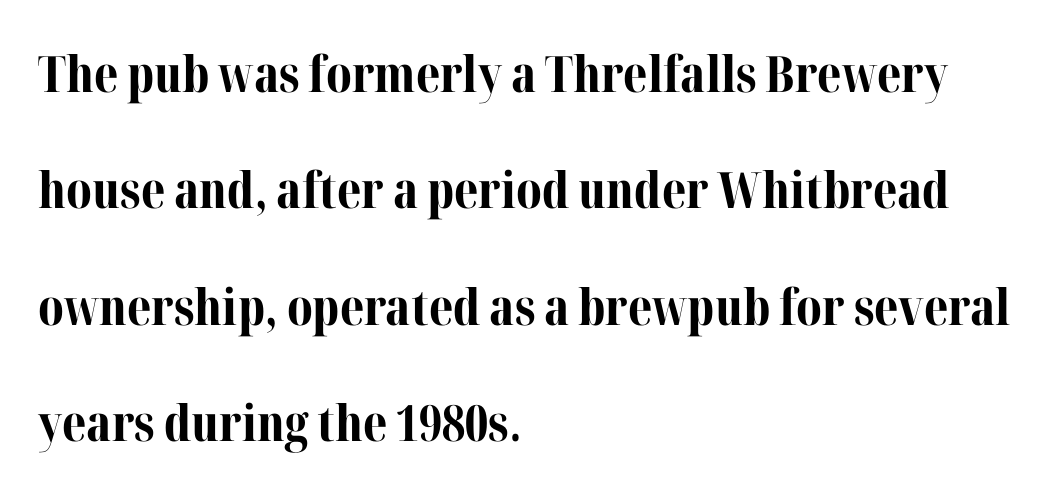
Students, this is bold: see how much ink each stroke carries. The passage shown is typeset with a serif family. The letters sit at their default tracking, neither squeezed nor spread. The gap between lines stays unmarked. If you drew a line through each stem, it would be perfectly vertical.
